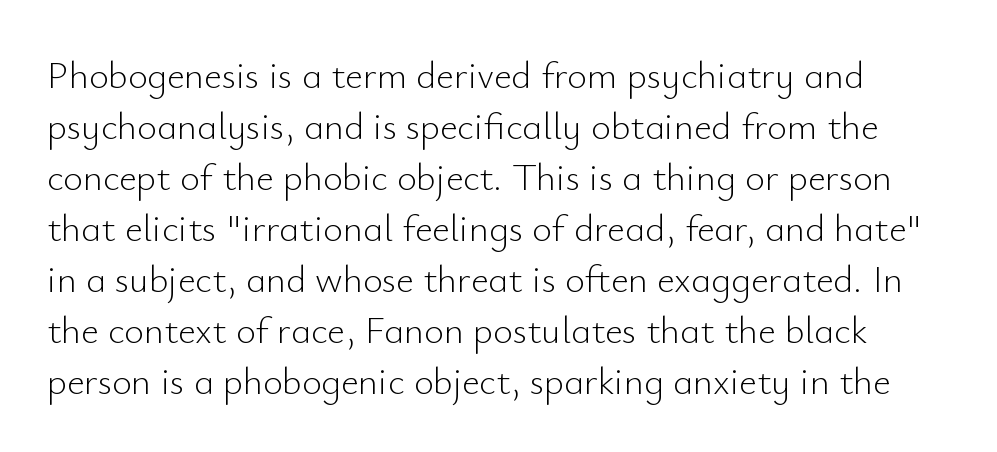
Nothing unusual about the tracking: characters are spaced as the font intends. Grotesque or geometric, the face here clearly has no serifs. When letters stand straight like this, we call the style roman or upright. Varying glyph widths throughout — classic text-font behaviour. Rows of type keep a routine distance in the vertical direction.
